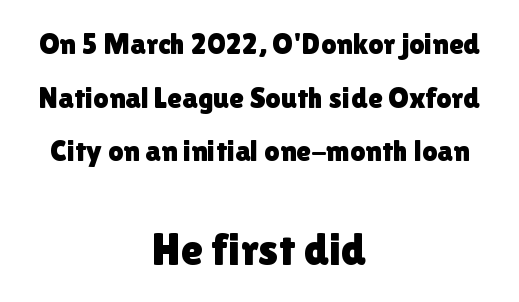
Do the letters lean? They stand straight. The second block has been scaled up relative to the first. Do the characters align in a grid? No, the font is proportional. Observe the ordinary spacing: letters are neighbours, not strangers. Unmarked baselines from the first word to the last.
